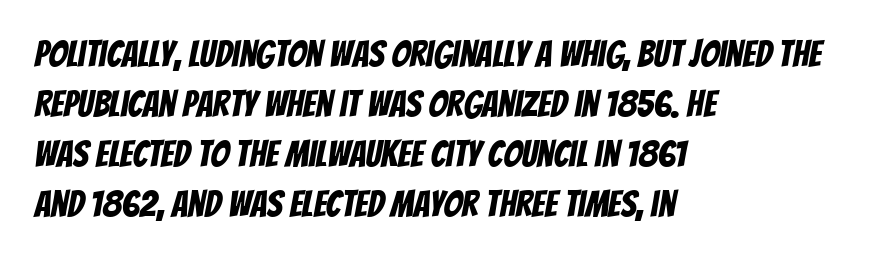
The image shows 37 px condensed sans-serif type; set left-aligned, normal line spacing (1.35x), normal letter spacing, not underlined; low stroke contrast and a large x-height.
